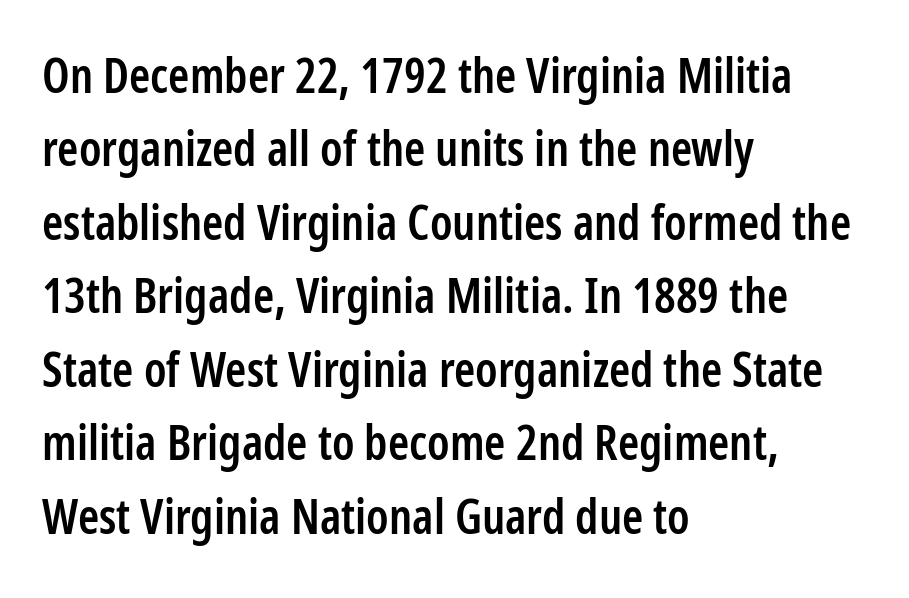
Words float on clear page, feet unadorned. The rendering keeps characters at their native spacing. Stems and bowls a touch heavier than normal — semibold. Think of a printed novel: that variable character pitch is what you see here.
